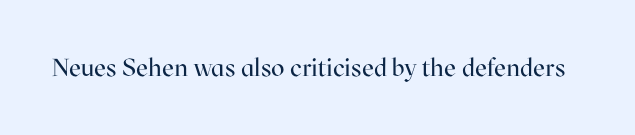
Q: Is the text bold? A: No.
Q: Is the text italic (slanted)? A: No, it is upright.
Q: Is the text underlined? A: No.
Q: Is the spacing between letters normal or unusually wide? A: Normal.
